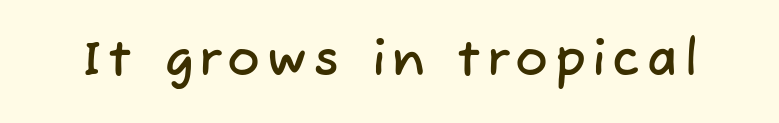
{"serif": "no", "width": "normal", "stroke_contrast": "low", "x_height": "medium", "monospaced": "no", "underline": "no", "glyph_px": 49}
